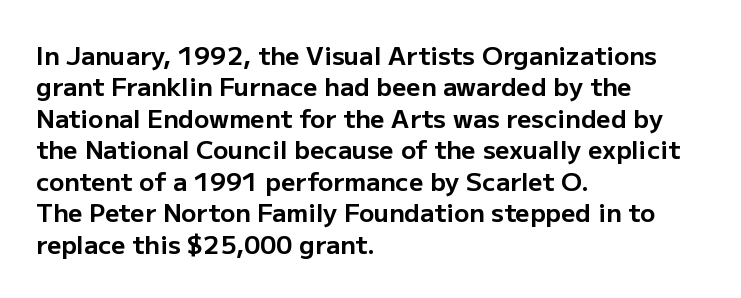
Horizontal alignment here is leftward, the default for most running prose. These lines were composed using upright roman letters. Quick note: underline off. Words appear dense and cohesive because spacing is normal. Honestly, the row spacing looks completely unremarkable. Heft: maximum for text — a bold.
